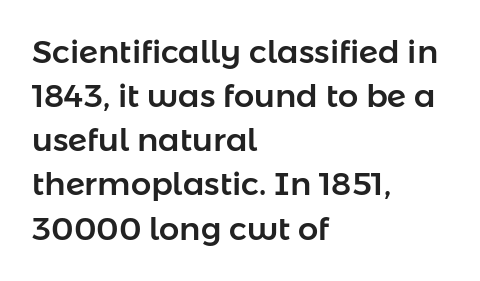
Q: Is the text italic (slanted)? A: No, it is upright.
Q: Is the typeface a serif or a sans-serif typeface? A: Sans-serif.
Q: Is the text underlined? A: No.
Q: How is the paragraph aligned? A: Left-aligned.
Q: Is the spacing between letters normal or unusually wide? A: Normal.
Q: Is the spacing between lines tight, normal or loose? A: Normal.
Q: Width (condensed, normal, or wide)? A: Normal.
Q: Stroke contrast? A: Low.
Q: x-height? A: Medium.
Q: Monospaced? A: No.
